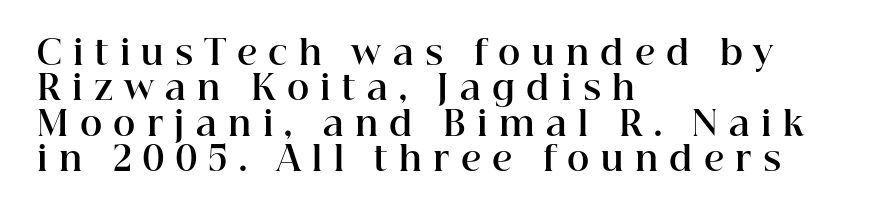
Q: Is the text bold? A: Yes.
Q: Is the text italic (slanted)? A: No, it is upright.
Q: Is the typeface a serif or a sans-serif typeface? A: Serif.
Q: Is the text underlined? A: No.
Q: How is the paragraph aligned? A: Left-aligned.
Q: Is the spacing between letters normal or unusually wide? A: Unusually wide.
Q: Is the spacing between lines tight, normal or loose? A: Tight.
Q: Width (condensed, normal, or wide)? A: Normal.
Q: Stroke contrast? A: High.
Q: x-height? A: Medium.
Q: Monospaced? A: No.
